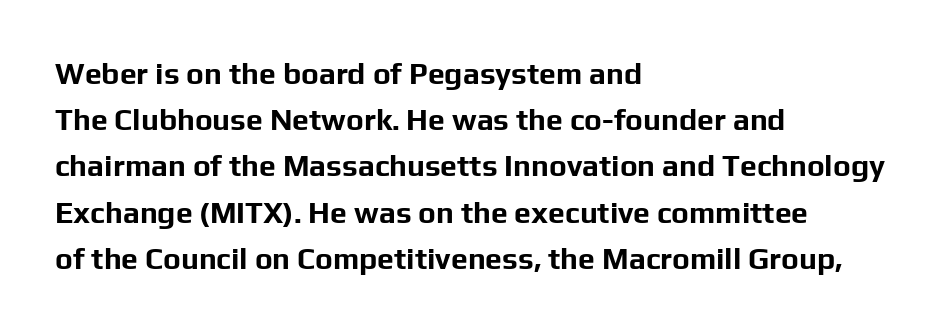
In terms of letterform style, serifs are entirely absent. Only glyphs here, with clear space below each row. Summary of weight: heavy, a full bold. The lettering stays uniformly vertical, giving the passage a roman look. Spacing verdict: proportional, widths tailored to each character.
